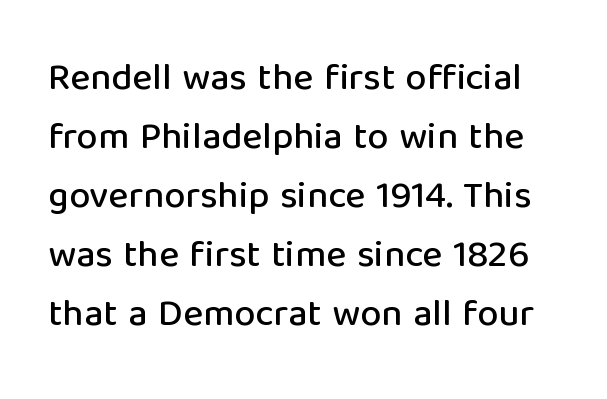
The image shows 38 px sans-serif type, upright; set normal line spacing (1.55x), normal letter spacing, not underlined; low stroke contrast and a medium x-height.
